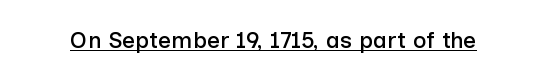
The image shows 23 px text type, upright; set normal letter spacing, underlined.
